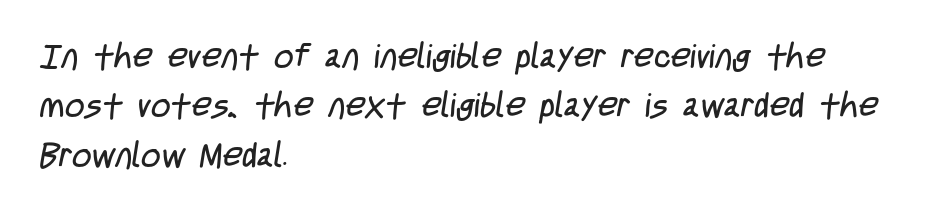
The image shows 34 px regular-weight, condensed sans-serif type; set left-aligned, normal line spacing (1.45x), normal letter spacing, not underlined; low stroke contrast and a large x-height.
